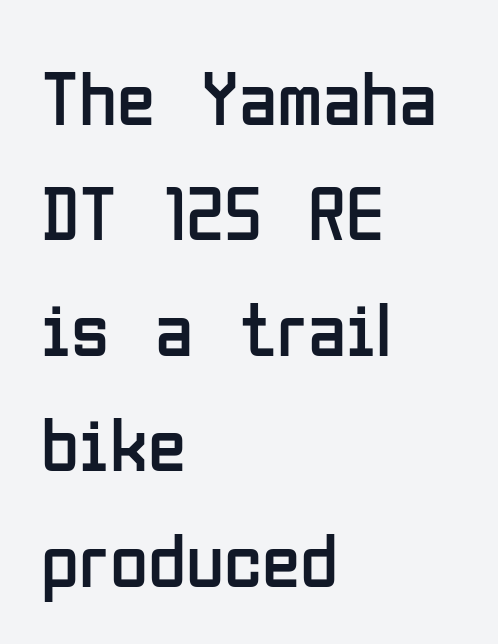
Summary of weight: not heavy and not bold. Character widths vary here, with narrow letters taking less room than wide ones. Examine the stroke ends and you'll find no serifs. Leading: standard.
